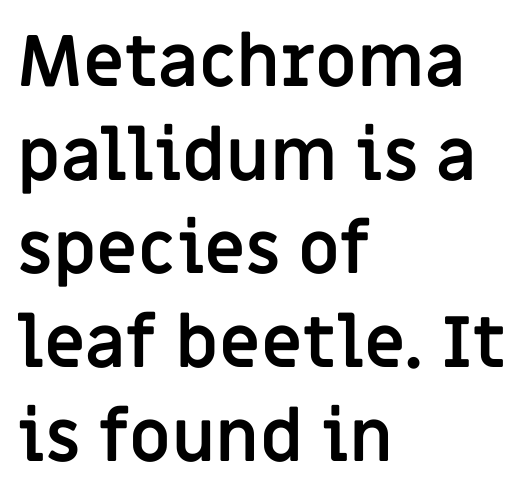
The image shows 71 px semibold sans-serif type, upright; set left-aligned, normal line spacing (1.32x), normal letter spacing, not underlined; low stroke contrast and a large x-height.
